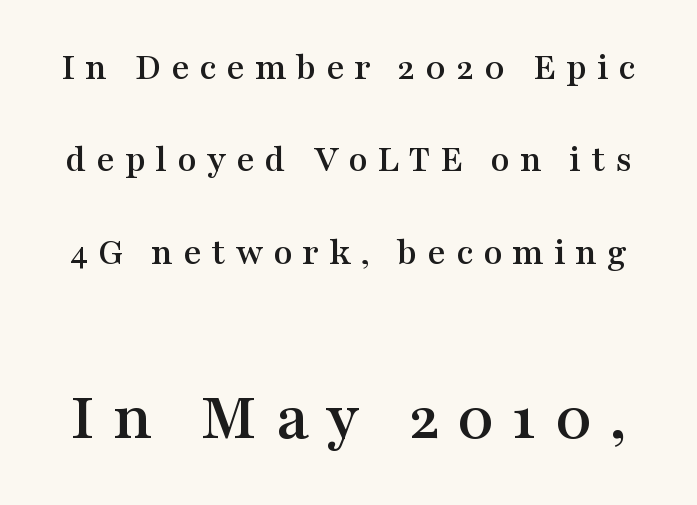
The image shows 69 px wide serif type, upright; set loose line spacing (2.37x), unusually wide letter spacing (+0.25 em), not underlined; the second (bottom) block is 1.77x larger; medium stroke contrast and a medium x-height.
